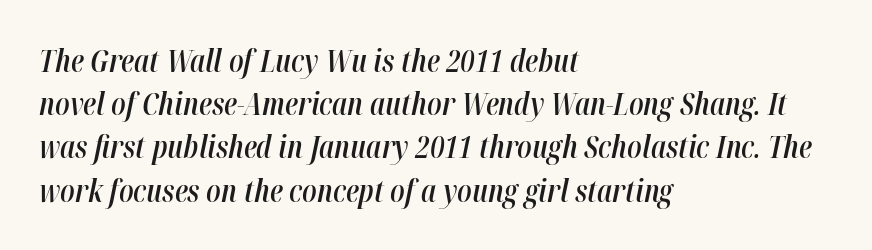
{"italic": "yes", "lean": "right", "slant_degrees": 12, "bold": "semi", "weight": "semibold", "width": "condensed", "stroke_contrast": "high", "x_height": "medium", "monospaced": "no", "underline": "no", "align": "left", "line_spacing": "normal", "line_spacing_ratio": 1.44, "letter_spacing": "normal", "letter_spacing_em": 0.0, "glyph_px": 30}
